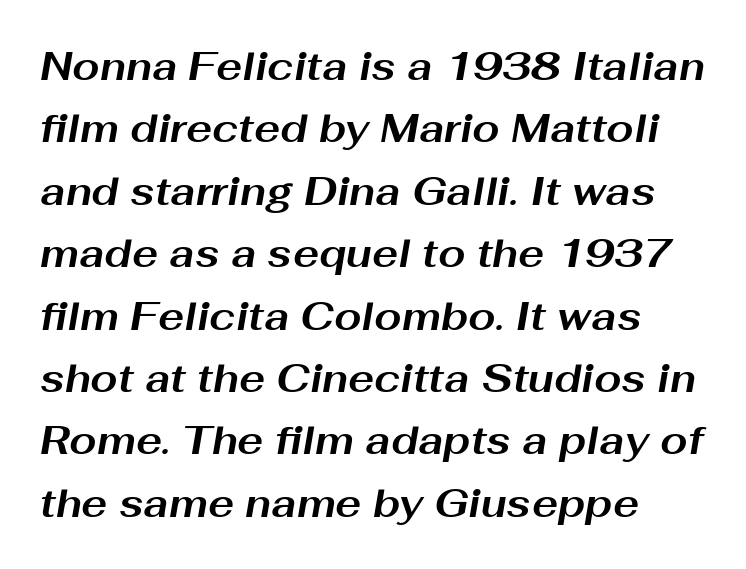
{"italic": "yes", "lean": "right", "slant_degrees": 10, "bold": "yes", "weight": "bold", "width": "wide", "stroke_contrast": "medium", "x_height": "medium", "monospaced": "no", "underline": "no", "align": "left", "line_spacing": "normal", "line_spacing_ratio": 1.6, "letter_spacing": "normal", "letter_spacing_em": 0.0, "glyph_px": 39}
